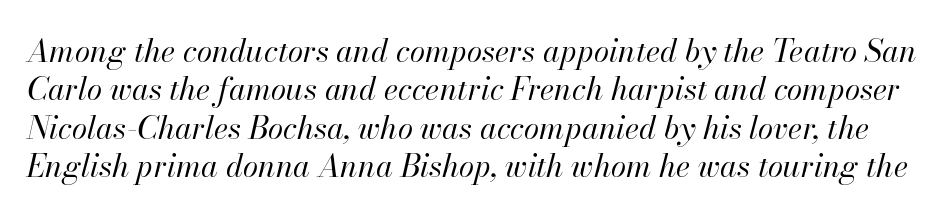
The image shows 31 px regular-weight type, italic (leaning right); set line spacing 1.24x, normal letter spacing, not underlined; high stroke contrast and a small x-height.
